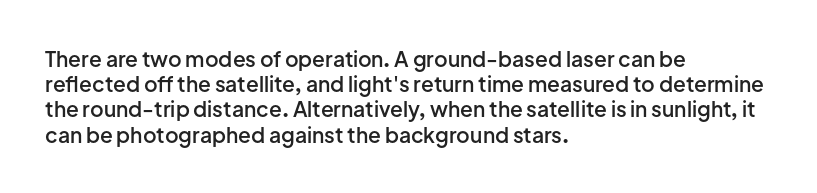
The image shows 21 px text type, upright; set left-aligned, line spacing 1.2x, normal letter spacing, not underlined.
